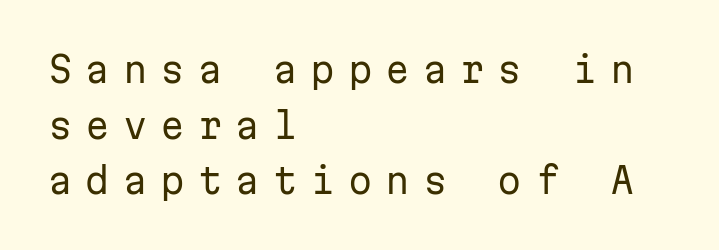
Q: Is the text bold? A: No.
Q: Is the text italic (slanted)? A: No, it is upright.
Q: Is the typeface a serif or a sans-serif typeface? A: Sans-serif.
Q: Is the text underlined? A: No.
Q: How is the paragraph aligned? A: Left-aligned.
Q: Is the spacing between letters normal or unusually wide? A: Unusually wide.
Q: Is the spacing between lines tight, normal or loose? A: Normal.
Q: Width (condensed, normal, or wide)? A: Normal.
Q: Stroke contrast? A: Low.
Q: x-height? A: Medium.
Q: Monospaced? A: Yes.
